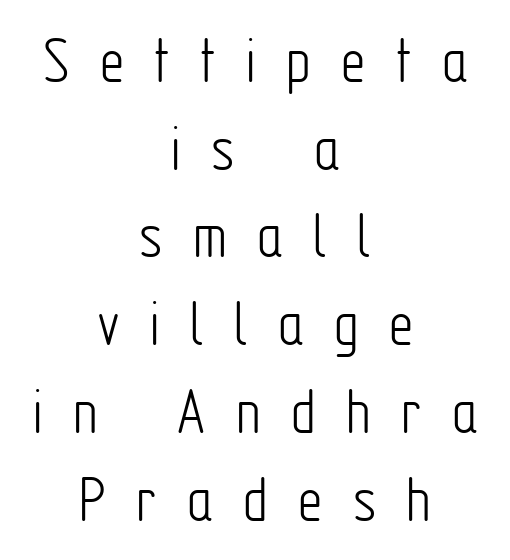
The image shows 68 px light, condensed sans-serif type, upright; set centered, normal line spacing (1.29x), unusually wide letter spacing (+0.45 em), not underlined; low stroke contrast and a medium x-height.
